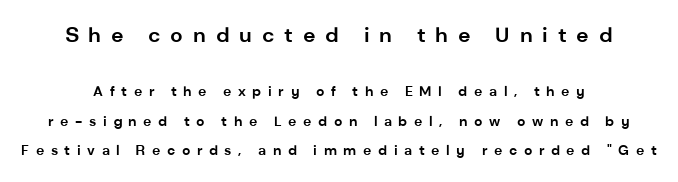
Q: Is the text bold? A: Yes.
Q: Is the text italic (slanted)? A: No, it is upright.
Q: Is the text underlined? A: No.
Q: How is the paragraph aligned? A: Centered.
Q: Is the spacing between letters normal or unusually wide? A: Unusually wide.
Q: Is the spacing between lines tight, normal or loose? A: Loose.
Q: Which block of text is set in a larger size, the first (top) or the second (bottom)? A: The first (top) one.
